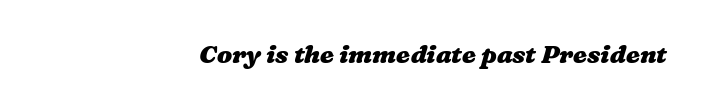
The image shows 25 px bold type; set right-aligned, normal letter spacing, not underlined.
